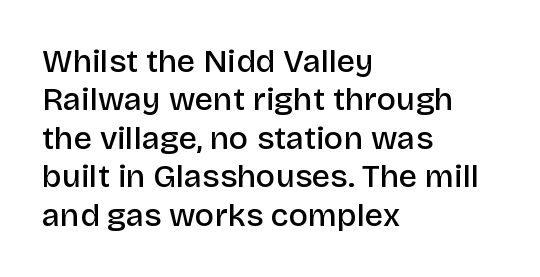
Observe the absence of serifs on each vertical stroke in this sample. Every row of glyphs begins at an identical x-position on the left. The area under the type is left untouched. Every letter is mildly thick-stroked: semibold rather than bold. This sample uses plain, unmodified letter spacing. These lines are rendered in a variable-pitch font.
